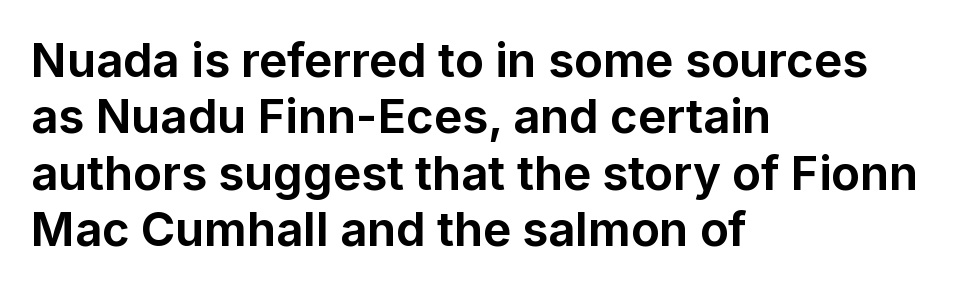
The image shows 47 px bold sans-serif type, upright; set left-aligned, line spacing 1.2x, normal letter spacing, not underlined; low stroke contrast and a medium x-height.
